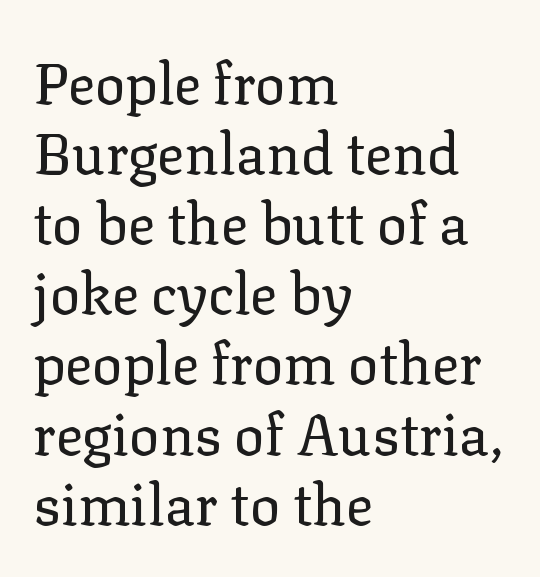
{"serif": "yes", "italic": "no", "bold": "no", "weight": "regular", "width": "normal", "stroke_contrast": "low", "x_height": "medium", "monospaced": "no", "underline": "no", "align": "left", "line_spacing_ratio": 1.23, "letter_spacing": "normal", "letter_spacing_em": 0.0, "glyph_px": 57}
